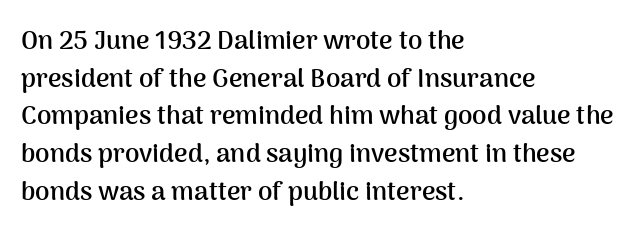
The image shows 26 px bold type, upright; set left-aligned, normal line spacing (1.45x), normal letter spacing, not underlined.
